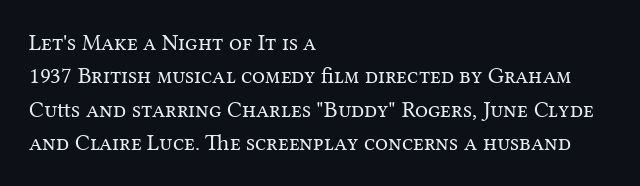
The image shows 23 px text type, upright; set left-aligned, normal line spacing (1.45x), normal letter spacing, not underlined.
